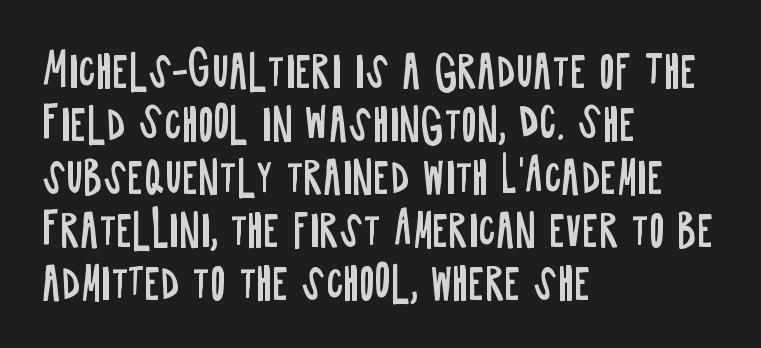
The image shows 43 px regular-weight, condensed sans-serif type, upright; set left-aligned, line spacing 1.23x, normal letter spacing, not underlined; low stroke contrast and a large x-height.
